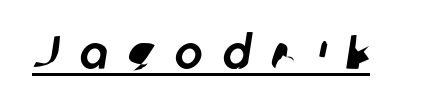
Q: Is the typeface a serif or a sans-serif typeface? A: Sans-serif.
Q: Is the text underlined? A: Yes.
Q: Is the spacing between letters normal or unusually wide? A: Unusually wide.
Q: Width (condensed, normal, or wide)? A: Normal.
Q: Stroke contrast? A: Low.
Q: x-height? A: Medium.
Q: Monospaced? A: No.
